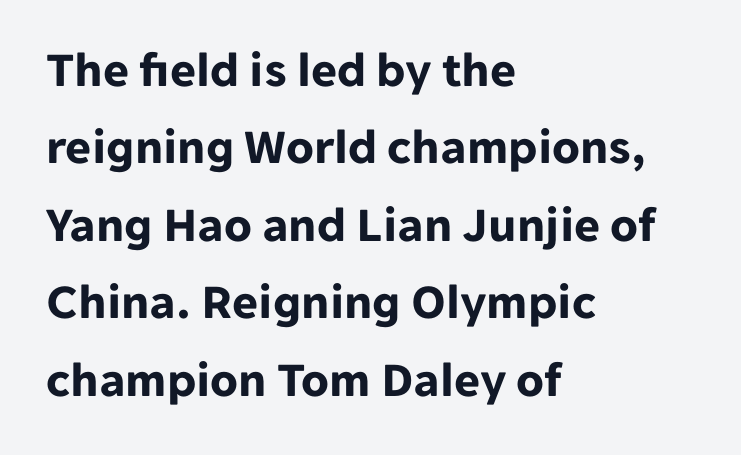
The face used here is proportionally spaced, like ordinary book or web type. Reading down the column, the eye jumps a familiar distance to each next line. Unlike a traditional serif, this face leaves its strokes unadorned. Each glyph is drawn with heavy, bold strokes. Does the copy run flush right? No — it runs flush left. This rendering leaves character spacing at its baseline value.
